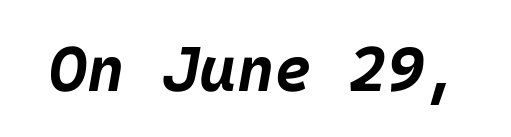
Q: Is the text bold? A: Yes.
Q: Is the text italic (slanted)? A: Yes, it leans right by about 10 degrees.
Q: Is the text underlined? A: No.
Q: Is the spacing between letters normal or unusually wide? A: Normal.
Q: Width (condensed, normal, or wide)? A: Normal.
Q: Stroke contrast? A: Low.
Q: x-height? A: Large.
